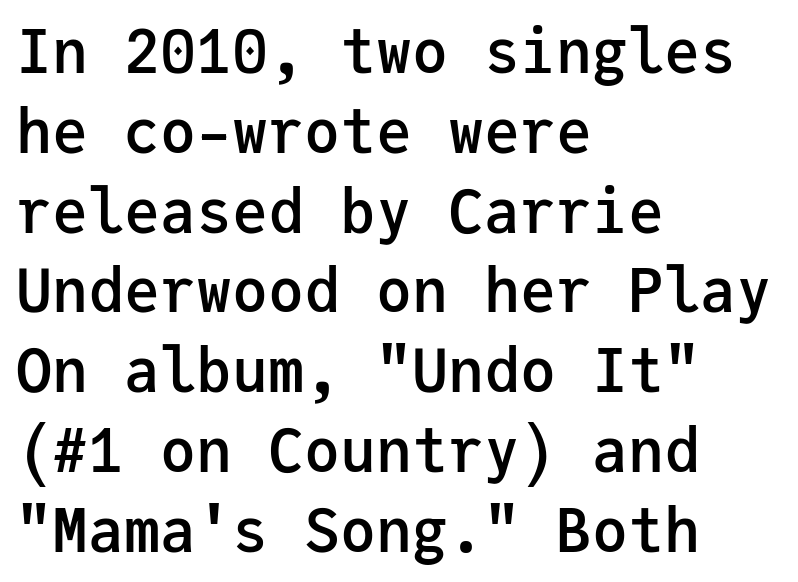
{"serif": "no", "italic": "no", "bold": "semi", "weight": "semibold", "width": "normal", "stroke_contrast": "low", "x_height": "medium", "monospaced": "yes", "underline": "no", "align": "left", "line_spacing": "normal", "line_spacing_ratio": 1.33, "letter_spacing": "normal", "letter_spacing_em": 0.0, "glyph_px": 60}
